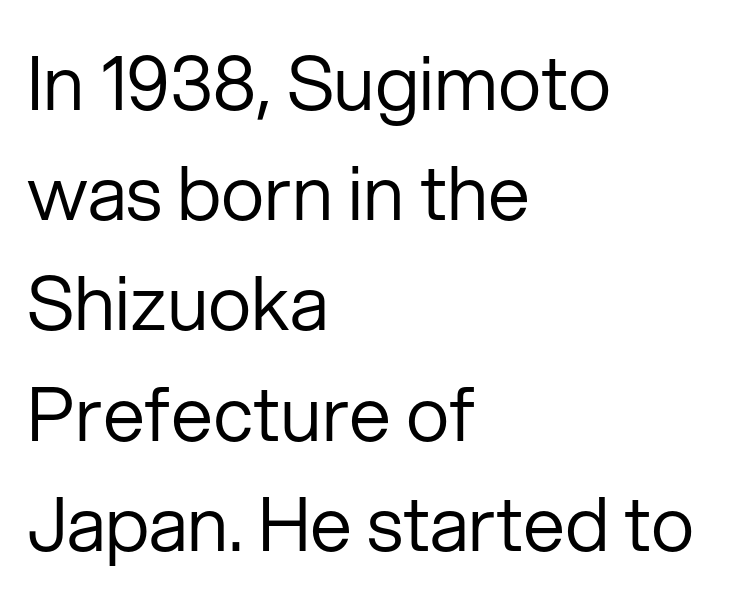
Is the letter spacing exaggerated? No — it looks like the ordinary default. Only glyphs here, with clear space below each row. Regular leading. No heavy texture on the line: the type isn't bold.
